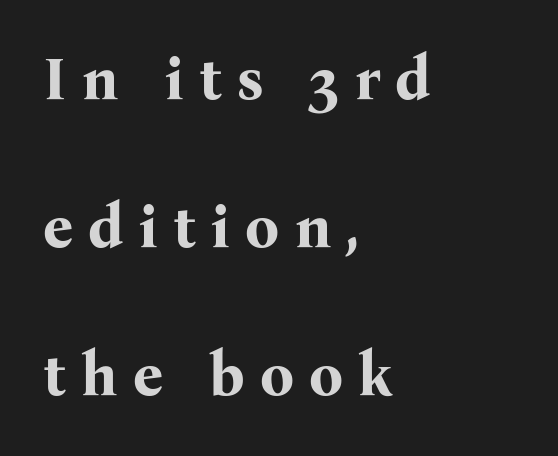
{"serif": "yes", "italic": "no", "bold": "yes", "weight": "bold", "width": "normal", "stroke_contrast": "medium", "x_height": "medium", "monospaced": "no", "underline": "no", "align": "left", "line_spacing": "loose", "line_spacing_ratio": 2.47, "letter_spacing": "wide", "letter_spacing_em": 0.25, "glyph_px": 60}
